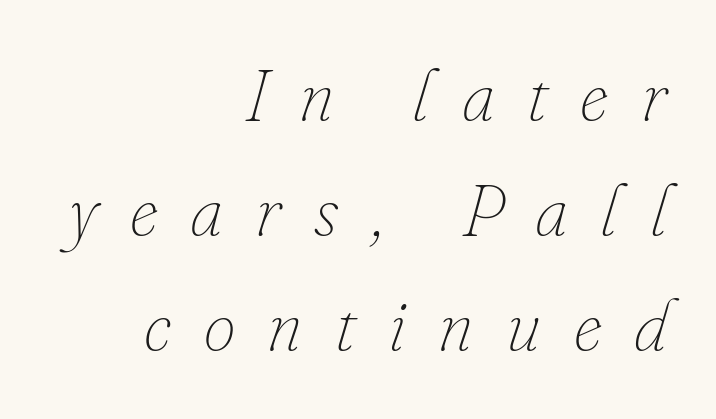
{"italic": "yes", "lean": "right", "slant_degrees": 16, "bold": "no", "weight": "thin", "width": "normal", "stroke_contrast": "low", "x_height": "small", "monospaced": "no", "underline": "no", "align": "right", "line_spacing": "normal", "line_spacing_ratio": 1.6, "letter_spacing": "wide", "letter_spacing_em": 0.45, "glyph_px": 72}
